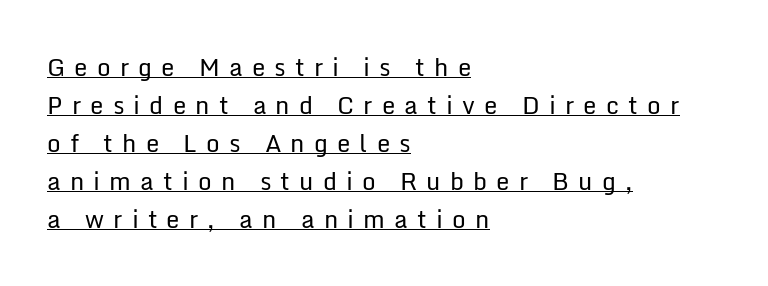
What decoration does the sample have? An underline. A light-to-regular cut is what we see here. This sample uses expanded letter spacing, leaving extra air between glyphs. Italic: no, the glyphs are upright roman. Whoever set this chose a conventional vertical rhythm.
